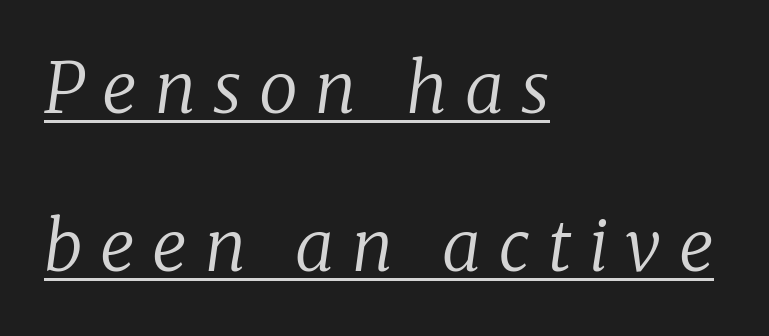
Someone cranked the tracking dial way up on this one. Yep, that's italic — everything's leaning. The block of text is sparse from top to bottom, with ample space between rows. All the whitespace from short lines collects on the right. The passage shown is typed in a proportional face where columns would drift.
